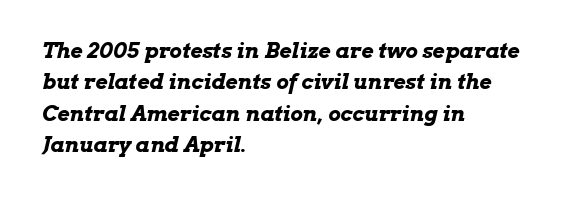
The image shows 21 px bold type, italic (leaning right); set left-aligned, normal line spacing (1.5x), normal letter spacing, not underlined.
